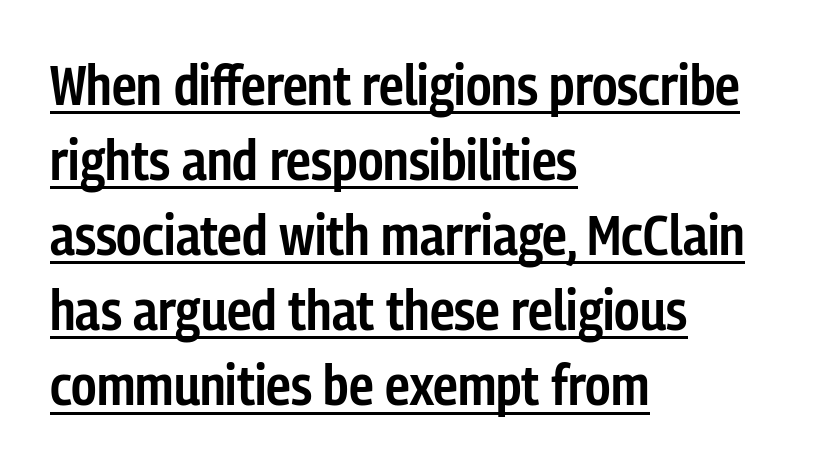
{"serif": "no", "italic": "no", "bold": "semi", "weight": "semibold", "width": "condensed", "stroke_contrast": "low", "x_height": "medium", "monospaced": "no", "underline": "yes", "align": "left", "line_spacing": "normal", "line_spacing_ratio": 1.34, "letter_spacing": "normal", "letter_spacing_em": 0.0, "glyph_px": 56}
